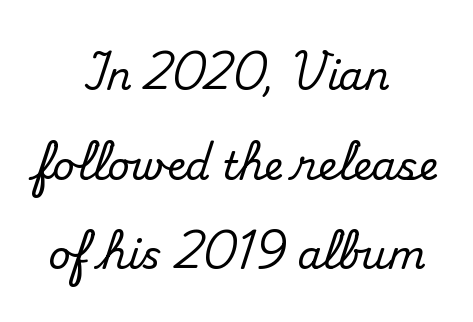
The image shows 39 px serif type; set centered, loose line spacing (2.3x), normal letter spacing, not underlined; medium stroke contrast and a small x-height.
